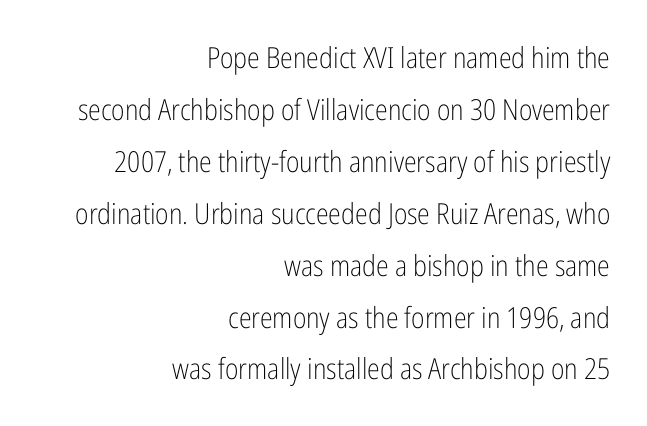
Q: Is the text bold? A: No.
Q: Is the text italic (slanted)? A: No, it is upright.
Q: Is the typeface a serif or a sans-serif typeface? A: Sans-serif.
Q: Is the text underlined? A: No.
Q: How is the paragraph aligned? A: Right-aligned.
Q: Is the spacing between letters normal or unusually wide? A: Normal.
Q: Width (condensed, normal, or wide)? A: Condensed.
Q: Stroke contrast? A: Low.
Q: x-height? A: Medium.
Q: Monospaced? A: No.
